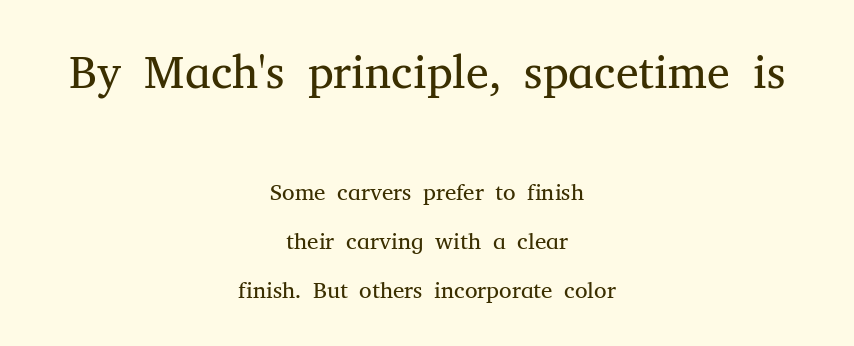
{"serif": "yes", "italic": "no", "bold": "no", "weight": "regular", "width": "normal", "stroke_contrast": "medium", "x_height": "medium", "monospaced": "no", "underline": "no", "align": "center", "line_spacing": "loose", "line_spacing_ratio": 2.13, "letter_spacing": "normal", "letter_spacing_em": 0.0, "larger_block": "first", "size_ratio": 2.0, "glyph_px": 46}
